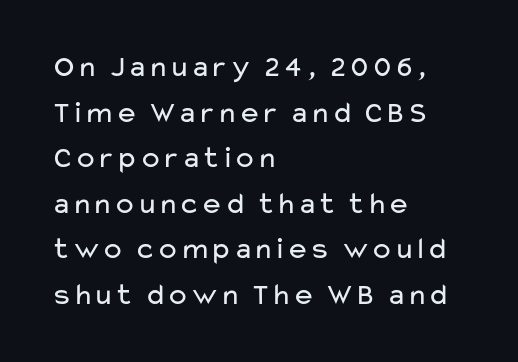
{"serif": "no", "italic": "no", "bold": "no", "weight": "regular", "width": "wide", "stroke_contrast": "low", "x_height": "medium", "monospaced": "no", "underline": "no", "align": "left", "line_spacing": "normal", "line_spacing_ratio": 1.47, "letter_spacing": "normal", "letter_spacing_em": 0.0, "glyph_px": 31}
